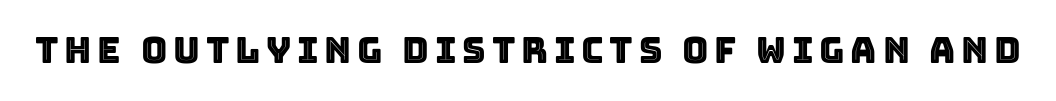
{"italic": "no", "width": "normal", "x_height": "large", "monospaced": "no", "underline": "no", "glyph_px": 36}
